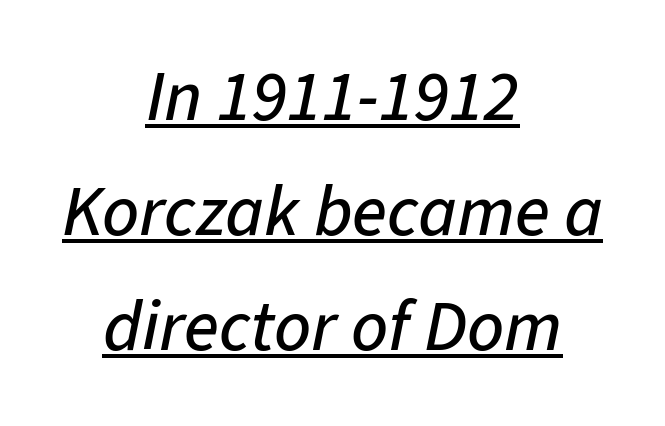
The image shows 72 px text type, italic (leaning right); set centered, normal line spacing (1.6x), normal letter spacing, underlined; low stroke contrast and a medium x-height.
